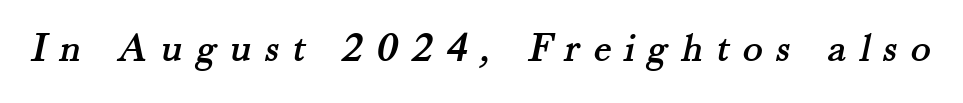
Observe the serifs anchoring each vertical stroke in this sample. The foot of each line stays bare and open. Character widths vary here, with narrow letters taking less room than wide ones. The letterforms stand isolated, each surrounded by extra space.
